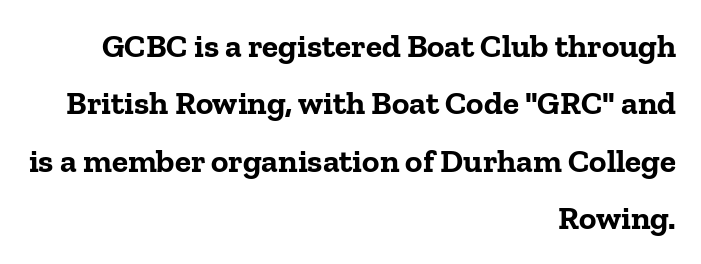
{"serif": "yes", "italic": "no", "bold": "yes", "weight": "bold", "width": "normal", "stroke_contrast": "low", "x_height": "medium", "monospaced": "no", "underline": "no", "align": "right", "line_spacing_ratio": 1.74, "letter_spacing": "normal", "letter_spacing_em": 0.0, "glyph_px": 33}
